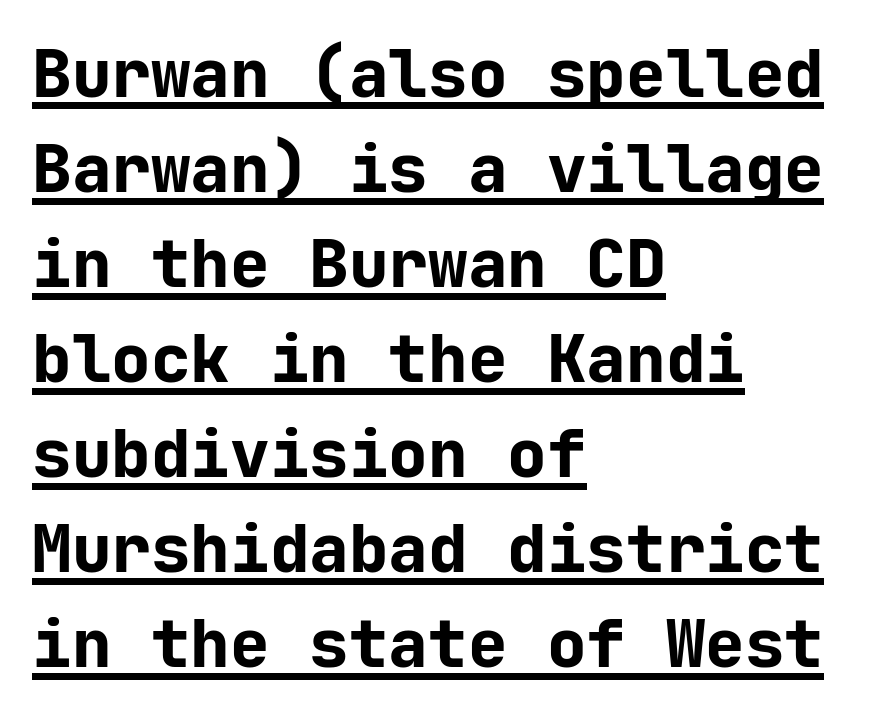
{"serif": "no", "italic": "no", "bold": "yes", "weight": "bold", "width": "normal", "stroke_contrast": "low", "x_height": "medium", "monospaced": "yes", "underline": "yes", "align": "left", "line_spacing": "normal", "line_spacing_ratio": 1.44, "letter_spacing": "normal", "letter_spacing_em": 0.0, "glyph_px": 66}
